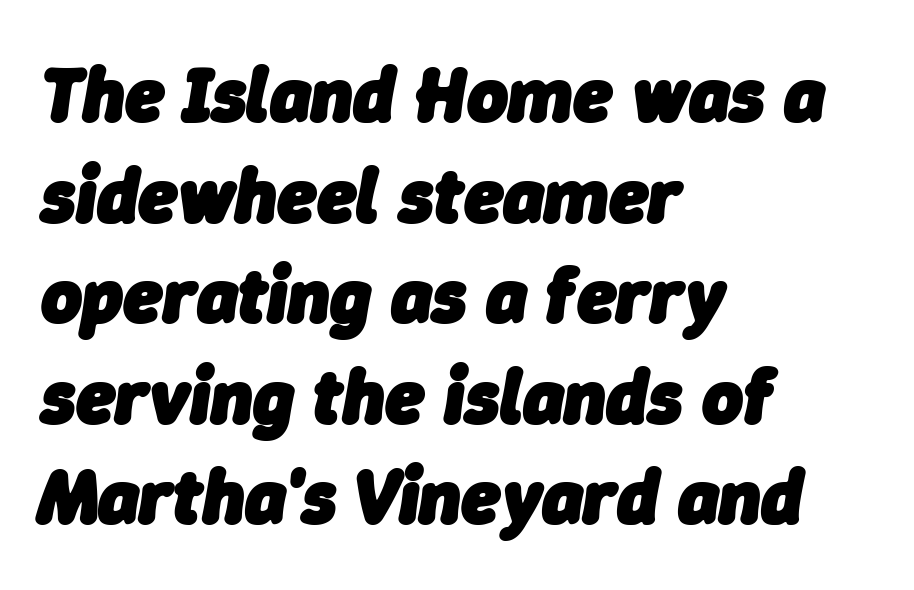
The image shows 78 px heavy type, italic (leaning right); set left-aligned, normal line spacing (1.29x), normal letter spacing, not underlined; low stroke contrast and a medium x-height.
